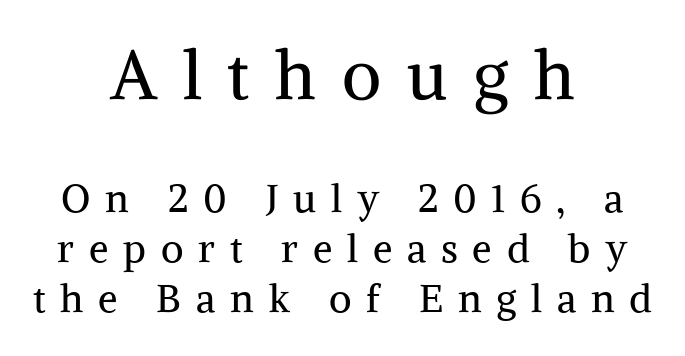
Q: Is the text bold? A: No.
Q: Is the text italic (slanted)? A: No, it is upright.
Q: Is the typeface a serif or a sans-serif typeface? A: Serif.
Q: Is the text underlined? A: No.
Q: How is the paragraph aligned? A: Centered.
Q: Is the spacing between letters normal or unusually wide? A: Unusually wide.
Q: Is the spacing between lines tight, normal or loose? A: Normal.
Q: Which block of text is set in a larger size, the first (top) or the second (bottom)? A: The first (top) one.
Q: Width (condensed, normal, or wide)? A: Normal.
Q: Stroke contrast? A: Medium.
Q: x-height? A: Medium.
Q: Monospaced? A: No.
